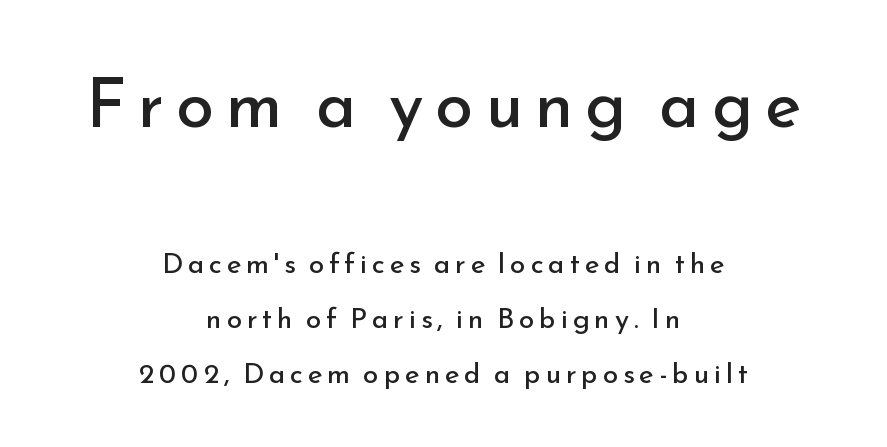
Q: Is the text bold? A: No.
Q: Is the text italic (slanted)? A: No, it is upright.
Q: Is the typeface a serif or a sans-serif typeface? A: Sans-serif.
Q: Is the text underlined? A: No.
Q: How is the paragraph aligned? A: Centered.
Q: Is the spacing between lines tight, normal or loose? A: Loose.
Q: Which block of text is set in a larger size, the first (top) or the second (bottom)? A: The first (top) one.
Q: Width (condensed, normal, or wide)? A: Normal.
Q: Stroke contrast? A: Low.
Q: x-height? A: Small.
Q: Monospaced? A: No.
